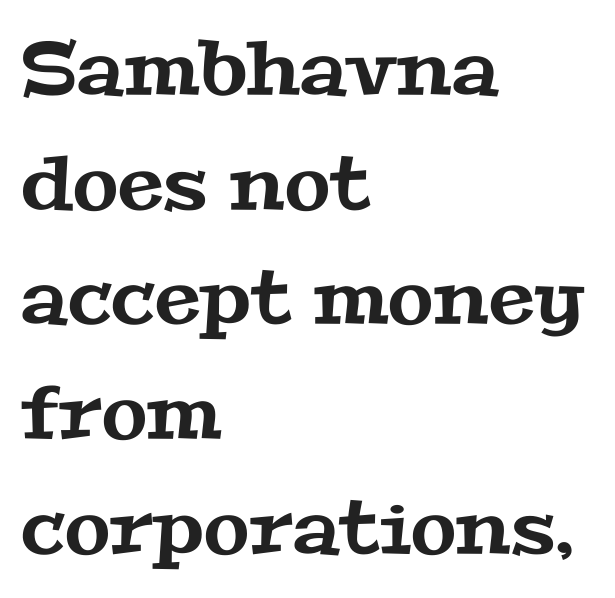
The image shows 74 px wide serif type; set left-aligned, normal line spacing (1.55x), normal letter spacing, not underlined; medium stroke contrast and a medium x-height.
